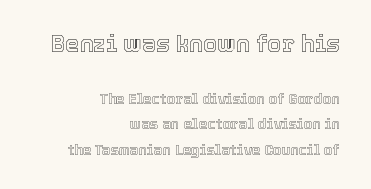
Q: Is the text italic (slanted)? A: No, it is upright.
Q: Is the text underlined? A: No.
Q: How is the paragraph aligned? A: Right-aligned.
Q: Is the spacing between letters normal or unusually wide? A: Normal.
Q: Which block of text is set in a larger size, the first (top) or the second (bottom)? A: The first (top) one.
